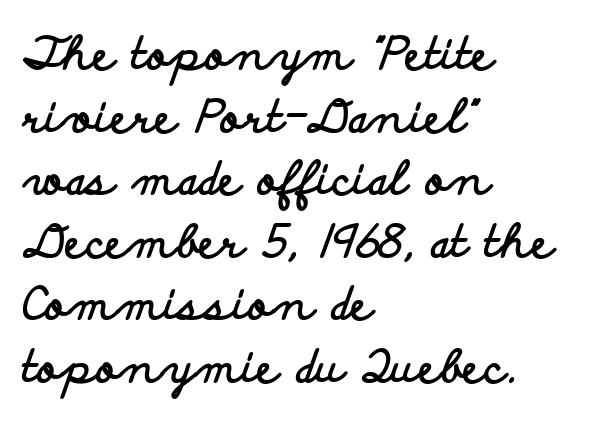
Rule under the text: the space is simply empty. Weight check: bold — yes, fully. Is this a fixed-width face? No — the glyphs have proportional, varying widths. A normal amount of white space separates one row of letters from the next. Here the glyphs are tracked normally, forming tight word shapes. Short and long lines alike share a common starting point at left.
